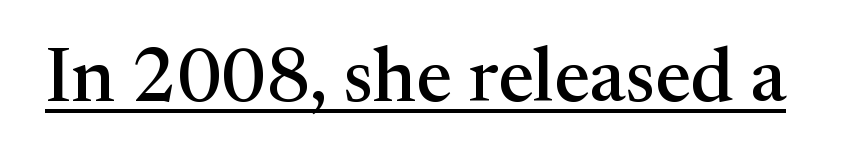
The image shows 76 px serif type, upright; set normal letter spacing, underlined; medium stroke contrast and a medium x-height.
